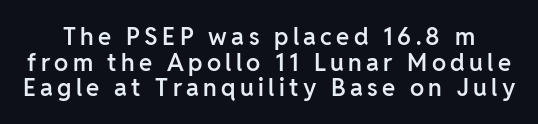
The type sits square on the baseline with zero lean. Is there much room between lines? No — they nearly touch. No word sits above an underline. A fair bit of extra ink — the face is semibold, not bold.
